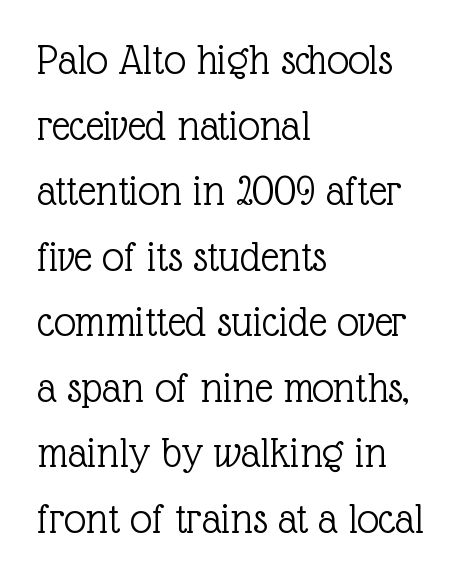
Q: Is the text bold? A: No.
Q: Is the text italic (slanted)? A: No, it is upright.
Q: Is the typeface a serif or a sans-serif typeface? A: Serif.
Q: Is the text underlined? A: No.
Q: How is the paragraph aligned? A: Left-aligned.
Q: Is the spacing between letters normal or unusually wide? A: Normal.
Q: Is the spacing between lines tight, normal or loose? A: Normal.
Q: Width (condensed, normal, or wide)? A: Normal.
Q: x-height? A: Medium.
Q: Monospaced? A: No.
